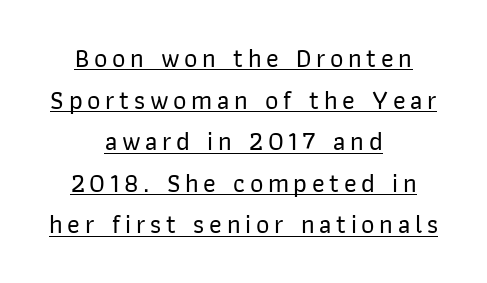
The rows are spaced the way most documents space them. Visually the block forms a symmetrical silhouette, jagged on both flanks. The glyphs are accompanied by a horizontal stroke just below them. You can tell it's not italic because the verticals are truly vertical.
